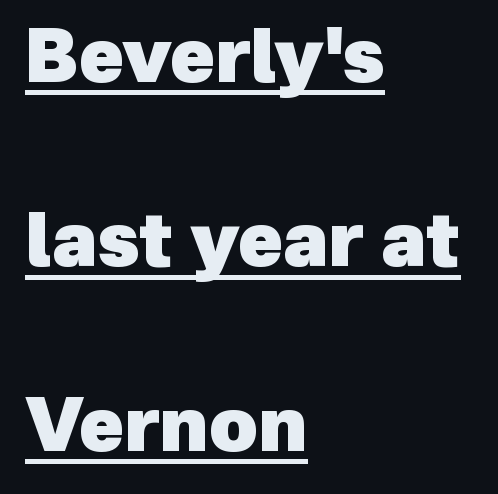
{"serif": "no", "bold": "yes", "weight": "heavy", "width": "normal", "x_height": "medium", "monospaced": "no", "underline": "yes", "align": "left", "line_spacing": "loose", "line_spacing_ratio": 2.49, "letter_spacing": "normal", "letter_spacing_em": 0.0, "glyph_px": 74}
